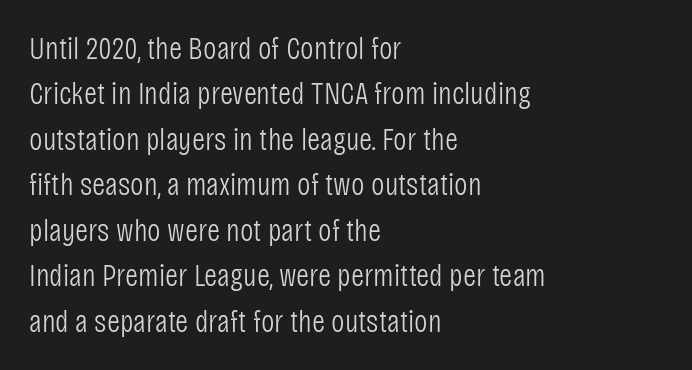
The image shows 32 px light, condensed sans-serif type, upright; set left-aligned, normal line spacing (1.42x), normal letter spacing, not underlined; low stroke contrast and a large x-height.
